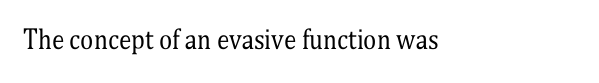
{"italic": "no", "bold": "no", "underline": "no", "letter_spacing": "normal", "letter_spacing_em": 0.0, "glyph_px": 25}
